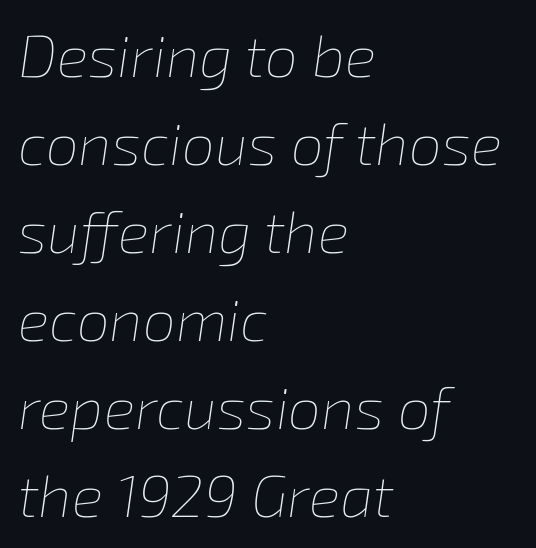
The image shows 59 px thin type, italic (leaning right); set left-aligned, normal line spacing (1.49x), normal letter spacing, not underlined; low stroke contrast and a medium x-height.
